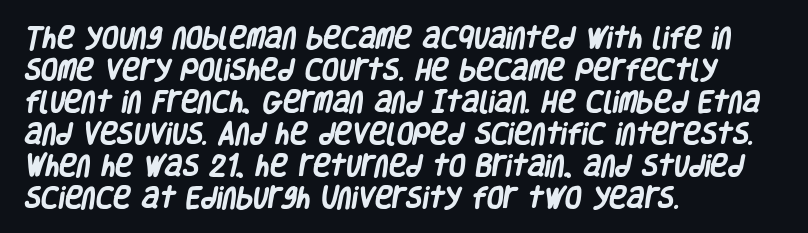
The image shows 24 px bold type; set left-aligned, normal line spacing (1.33x), normal letter spacing, not underlined.
